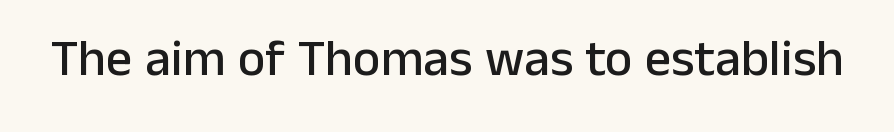
The image shows 52 px sans-serif type, upright; set normal letter spacing, not underlined; low stroke contrast and a medium x-height.
